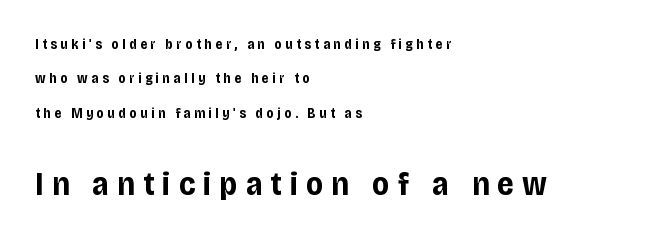
The rendering uses natural spacing where letterforms have individual widths. Quick note: not italic, upright. This rendering features lettering with no underline. Compared with typical body copy, the letter spacing here is much looser. Vertically, the passage feels expansive, rows floating well apart. Note: smaller setting up top, larger setting below.
